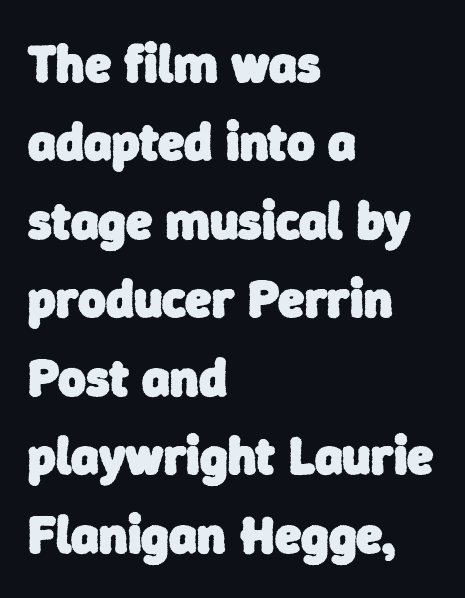
The line texture is even and compact thanks to regular tracking. The letters advance in unequal steps, a hallmark of proportional type. The gap between lines stays unmarked. The leading is moderate, giving the passage an even texture.
